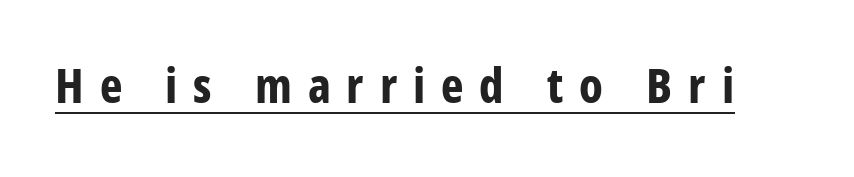
{"serif": "no", "italic": "no", "bold": "yes", "weight": "bold", "width": "condensed", "stroke_contrast": "low", "x_height": "large", "monospaced": "no", "underline": "yes", "letter_spacing": "wide", "letter_spacing_em": 0.33, "glyph_px": 48}
